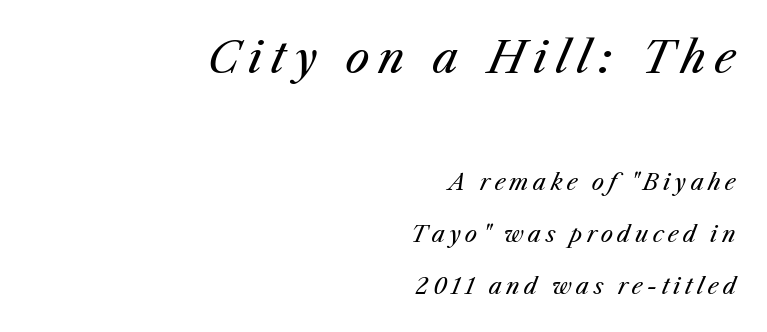
The letters advance in unequal steps, a hallmark of proportional type. Typeset ragged left — the right edge is the straight one. Is the type slanted? Yes — the strokes lean at a clear angle. Is this a heavy cut? Hardly; it is regular or lighter. A typesetter would call this leading open, well beyond the default.
